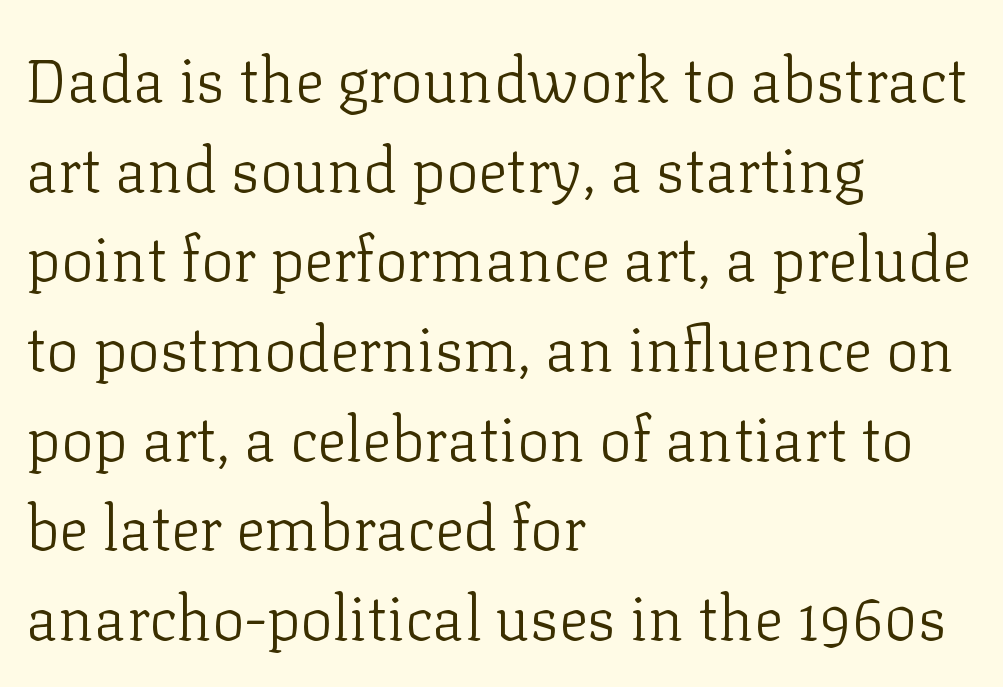
{"serif": "yes", "italic": "no", "bold": "no", "weight": "light", "width": "normal", "stroke_contrast": "low", "x_height": "medium", "monospaced": "no", "underline": "no", "align": "left", "line_spacing": "normal", "line_spacing_ratio": 1.47, "letter_spacing": "normal", "letter_spacing_em": 0.0, "glyph_px": 61}
